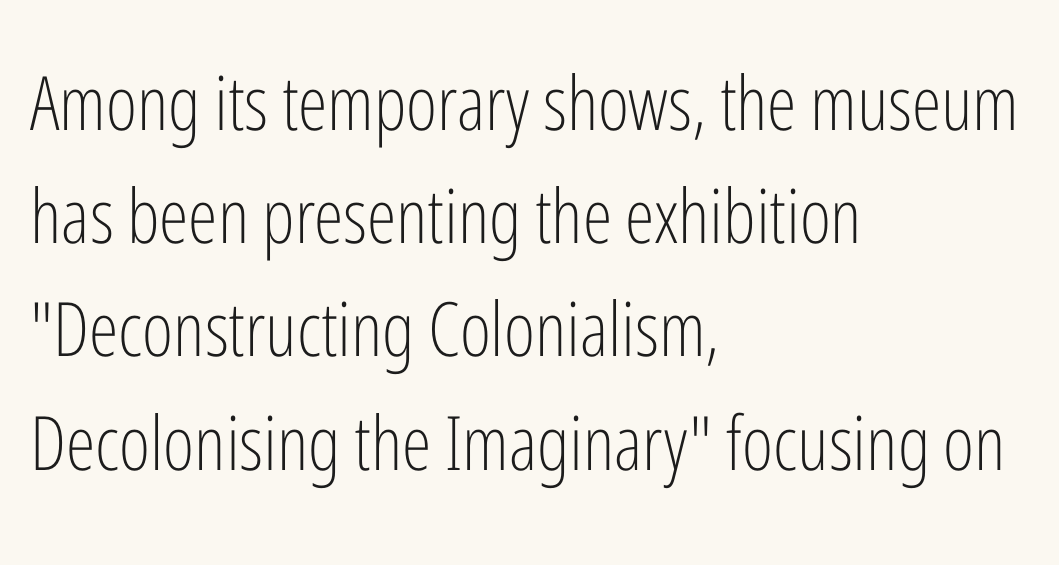
Q: Is the text bold? A: No.
Q: Is the text italic (slanted)? A: No, it is upright.
Q: Is the typeface a serif or a sans-serif typeface? A: Sans-serif.
Q: Is the text underlined? A: No.
Q: How is the paragraph aligned? A: Left-aligned.
Q: Is the spacing between letters normal or unusually wide? A: Normal.
Q: Is the spacing between lines tight, normal or loose? A: Normal.
Q: Width (condensed, normal, or wide)? A: Condensed.
Q: Stroke contrast? A: Low.
Q: x-height? A: Medium.
Q: Monospaced? A: No.
